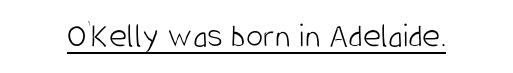
The face used here is proportionally spaced, like ordinary book or web type. The letters stand straight up with perfectly vertical stems. The font is comparable to plain body text, perhaps lighter. To sum up the face: it is a sans, with no serifs. You could call the tracking neutral — neither tight nor loose. A baseline rule has been typeset under these characters.
